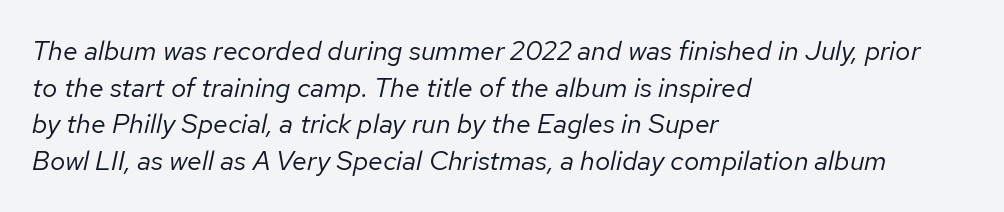
The image shows 27 px text type, italic (leaning right); set left-aligned, normal line spacing (1.36x), normal letter spacing, not underlined.
